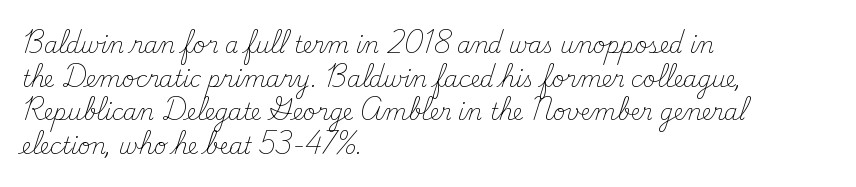
{"bold": "no", "underline": "no", "align": "left", "line_spacing": "normal", "line_spacing_ratio": 1.53, "letter_spacing": "normal", "letter_spacing_em": 0.0, "glyph_px": 22}
